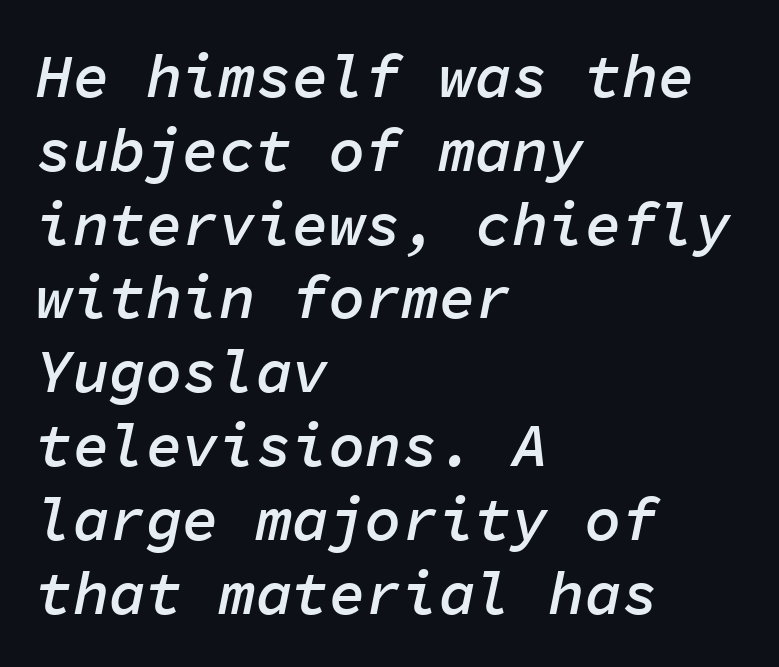
Words appear dense and cohesive because spacing is normal. This sample has the even, mechanical cadence of fixed-width lettering. In CSS terms this would be text-align: left. Underline: absent.
